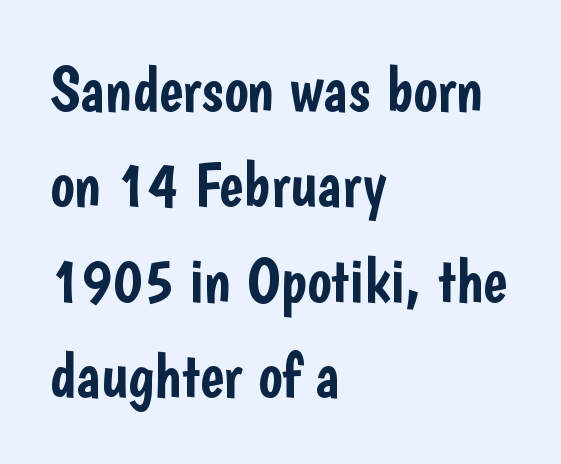
Notice how descenders clear the ascenders below comfortably — that's standard leading. Quick note: underline off. A typesetter would call this zero additional tracking. Nope, no serifs anywhere on these letters. The axis of the letterforms is exactly vertical. The letters advance in unequal steps, a hallmark of proportional type.
